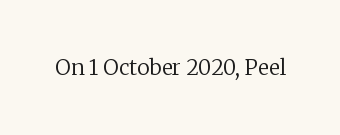
The passage shown is not underscored anywhere. The font's upright variant was chosen for this text. Stems here are at most as thick as an everyday book face. Observe the ordinary spacing: letters are neighbours, not strangers.
